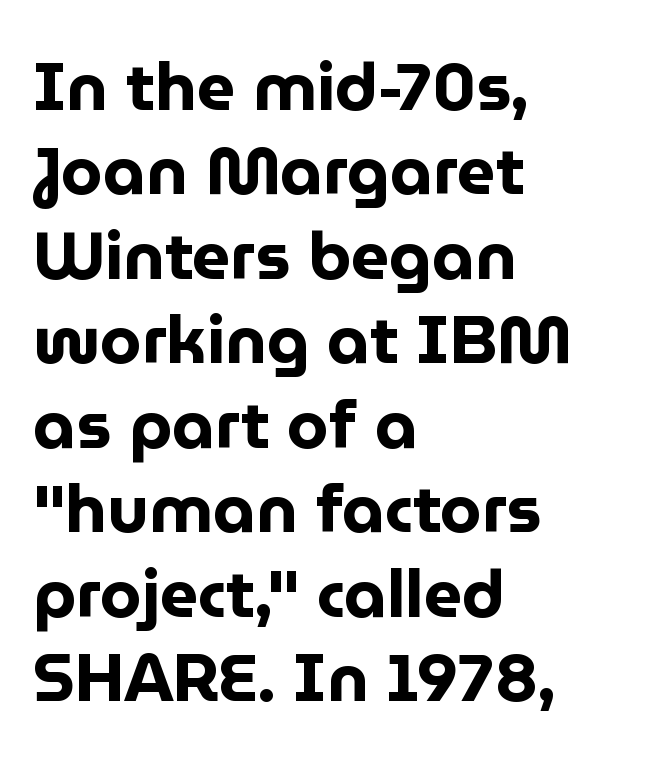
The image shows 67 px bold sans-serif type, upright; set left-aligned, normal line spacing (1.26x), normal letter spacing, not underlined; low stroke contrast and a medium x-height.
